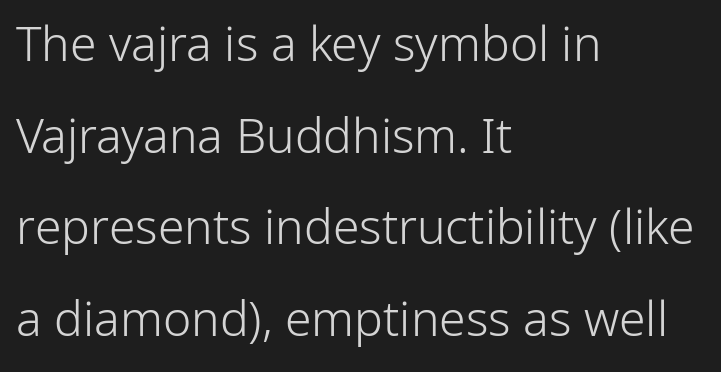
The image shows 48 px light sans-serif type, upright; set left-aligned, loose line spacing (1.91x), normal letter spacing, not underlined; low stroke contrast and a medium x-height.
